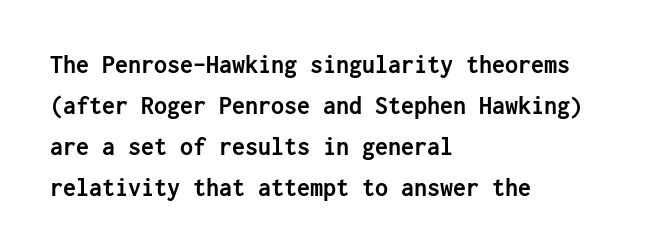
{"italic": "no", "bold": "yes", "underline": "no", "align": "left", "line_spacing": "normal", "line_spacing_ratio": 1.58, "letter_spacing": "normal", "letter_spacing_em": 0.0, "glyph_px": 26}
